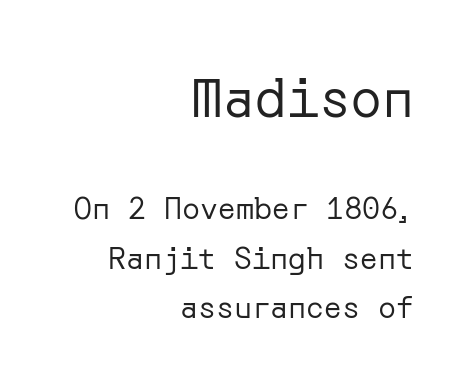
Decoration check: the copy has no underline. Reading top to bottom, the characters get smaller at the block break. To sum up the face: it is a sans, with no serifs. The typesetting does not lean heavy: it is not bold. Style check: upright. Look at the tracking — it's just the regular setting, nothing added.
